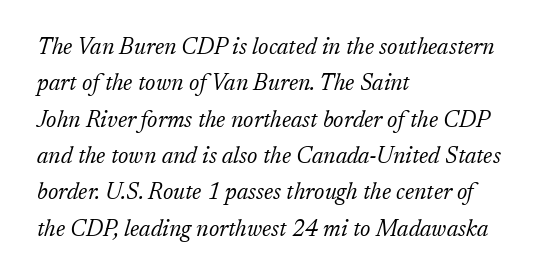
{"italic": "yes", "lean": "right", "slant_degrees": 17, "bold": "no", "underline": "no", "align": "left", "line_spacing": "normal", "line_spacing_ratio": 1.58, "letter_spacing": "normal", "letter_spacing_em": 0.0, "glyph_px": 23}
